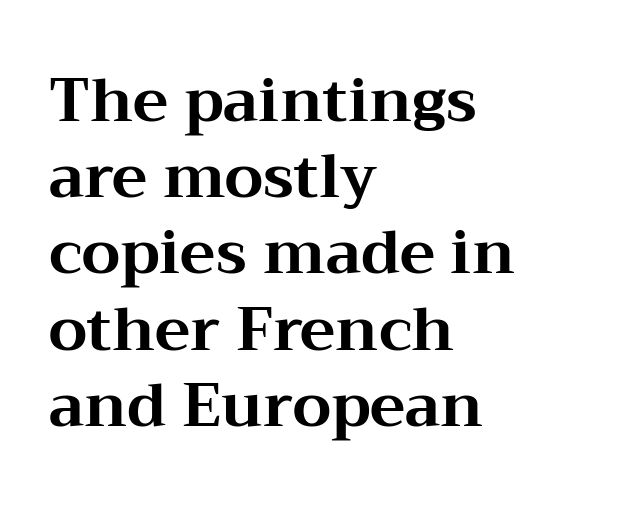
The image shows 60 px bold, wide serif type, upright; set left-aligned, normal line spacing (1.27x), normal letter spacing, not underlined; medium stroke contrast and a medium x-height.
